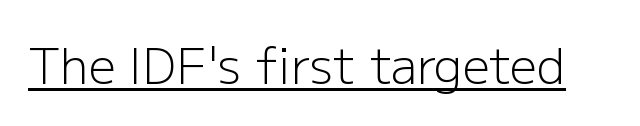
The image shows 48 px light sans-serif type, upright; set normal letter spacing, underlined; low stroke contrast and a medium x-height.
